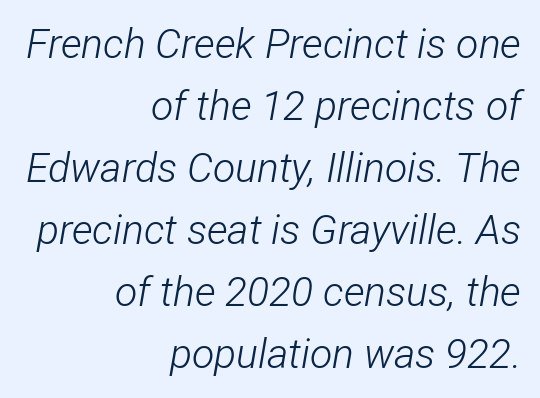
Q: Is the text bold? A: No.
Q: Is the text italic (slanted)? A: Yes, it leans right by about 12 degrees.
Q: Is the text underlined? A: No.
Q: How is the paragraph aligned? A: Right-aligned.
Q: Is the spacing between letters normal or unusually wide? A: Normal.
Q: Is the spacing between lines tight, normal or loose? A: Normal.
Q: Width (condensed, normal, or wide)? A: Condensed.
Q: Stroke contrast? A: Low.
Q: x-height? A: Medium.
Q: Monospaced? A: No.
